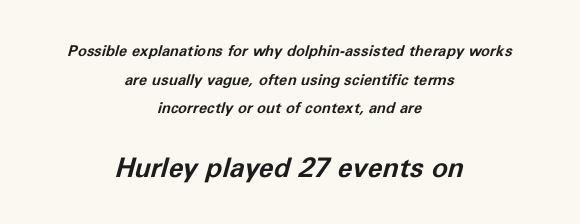
{"italic": "yes", "lean": "right", "slant_degrees": 11, "bold": "yes", "underline": "no", "align": "center", "line_spacing": "loose", "line_spacing_ratio": 1.91, "letter_spacing": "normal", "letter_spacing_em": 0.0, "larger_block": "second", "size_ratio": 1.8, "glyph_px": 27}
